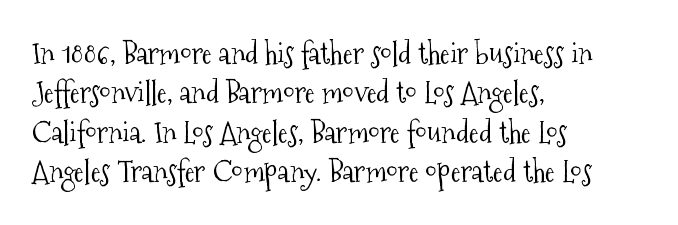
Q: Is the text bold? A: No.
Q: Is the text italic (slanted)? A: No, it is upright.
Q: Is the typeface a serif or a sans-serif typeface? A: Serif.
Q: Is the text underlined? A: No.
Q: How is the paragraph aligned? A: Left-aligned.
Q: Is the spacing between letters normal or unusually wide? A: Normal.
Q: Is the spacing between lines tight, normal or loose? A: Normal.
Q: Width (condensed, normal, or wide)? A: Condensed.
Q: Stroke contrast? A: Medium.
Q: x-height? A: Medium.
Q: Monospaced? A: No.
